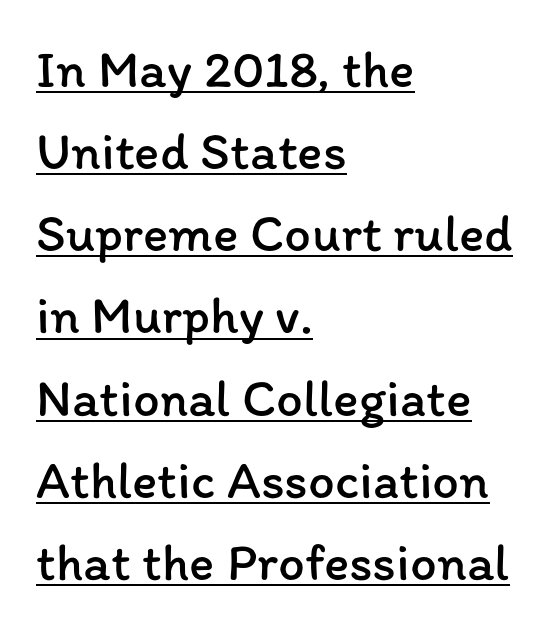
Q: Is the text bold? A: No.
Q: Is the text italic (slanted)? A: No, it is upright.
Q: Is the text underlined? A: Yes.
Q: How is the paragraph aligned? A: Left-aligned.
Q: Is the spacing between letters normal or unusually wide? A: Normal.
Q: Is the spacing between lines tight, normal or loose? A: Normal.
Q: Width (condensed, normal, or wide)? A: Normal.
Q: Stroke contrast? A: Low.
Q: x-height? A: Medium.
Q: Monospaced? A: No.
